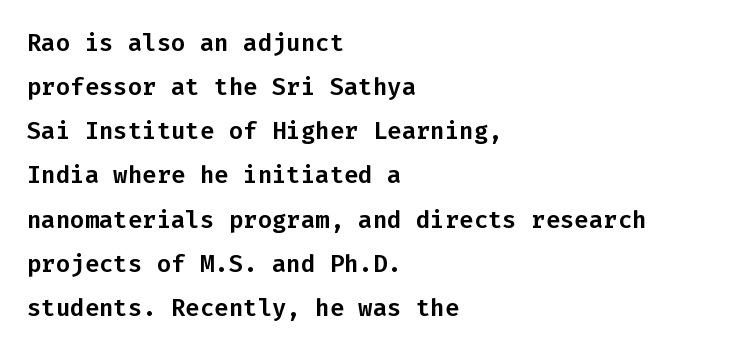
The image shows 24 px text type, upright; set left-aligned, line spacing 1.84x, normal letter spacing, not underlined.
